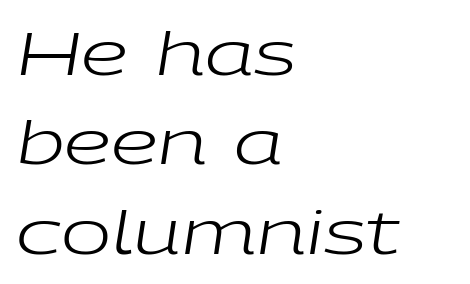
Q: Is the text bold? A: No.
Q: Is the text italic (slanted)? A: Yes, it leans right by about 9 degrees.
Q: Is the text underlined? A: No.
Q: How is the paragraph aligned? A: Left-aligned.
Q: Is the spacing between letters normal or unusually wide? A: Normal.
Q: Is the spacing between lines tight, normal or loose? A: Normal.
Q: Width (condensed, normal, or wide)? A: Wide.
Q: Stroke contrast? A: Low.
Q: x-height? A: Medium.
Q: Monospaced? A: No.
